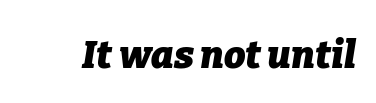
Q: Is the text bold? A: Yes.
Q: Is the text italic (slanted)? A: Yes, it leans right by about 9 degrees.
Q: Is the text underlined? A: No.
Q: Is the spacing between letters normal or unusually wide? A: Normal.
Q: Width (condensed, normal, or wide)? A: Normal.
Q: Stroke contrast? A: Low.
Q: x-height? A: Medium.
Q: Monospaced? A: No.
